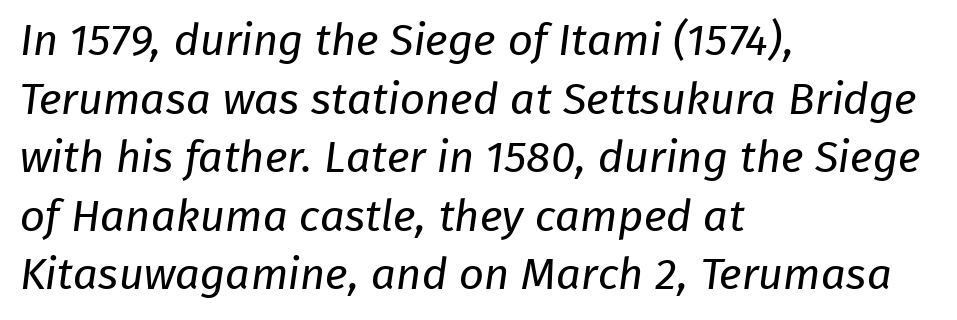
Each word holds together tightly as a unit, with standard inter-letter gaps. Weight: in the light-to-regular range. Note the varied advance widths — an 'i' is clearly narrower than an 'm'. Underline: absent.
